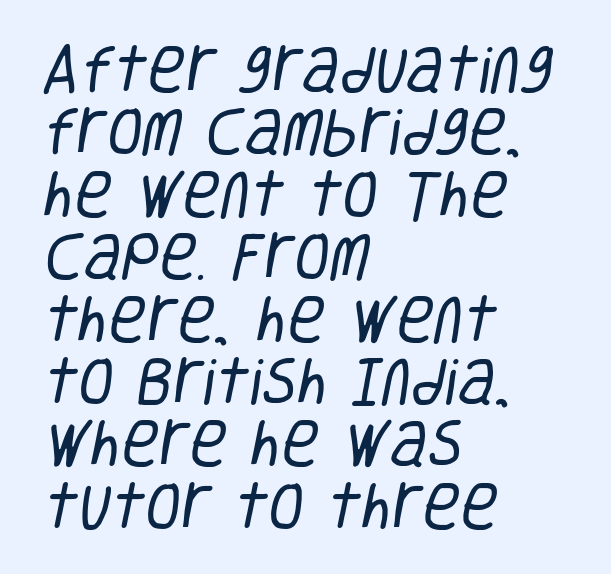
Each letter keeps its own natural width here, so spacing adapts to shape. Is the letter spacing exaggerated? No — it looks like the ordinary default. Nothing heavy about these letters — not bold at all. Classification — sans serif.
